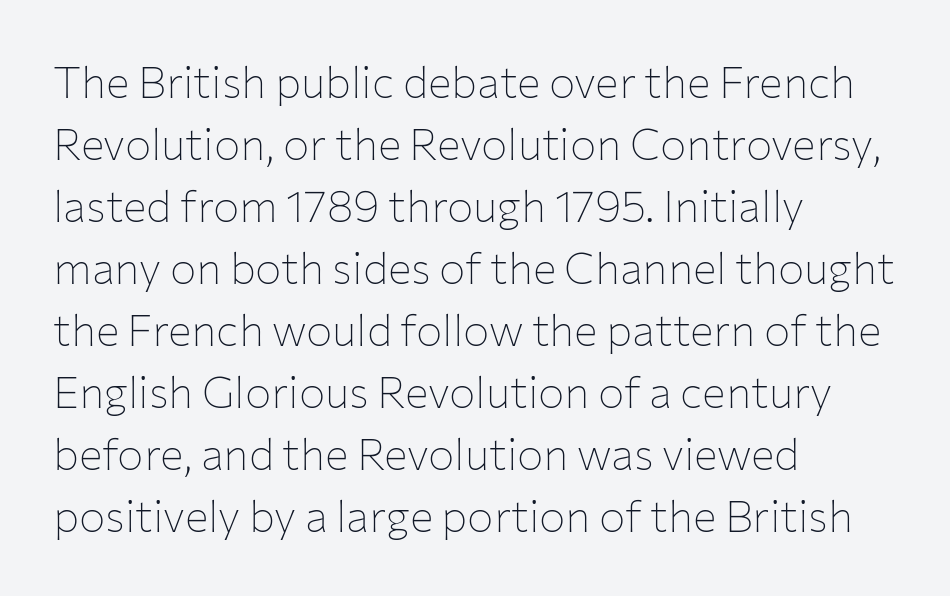
The image shows 44 px thin sans-serif type, upright; set left-aligned, normal line spacing (1.41x), normal letter spacing, not underlined; low stroke contrast and a medium x-height.
